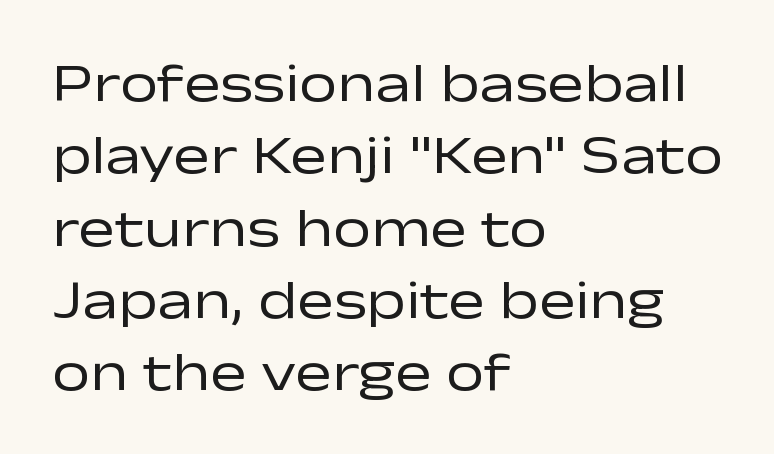
The image shows 54 px regular-weight, wide sans-serif type, upright; set left-aligned, normal line spacing (1.34x), normal letter spacing, not underlined; low stroke contrast and a medium x-height.
